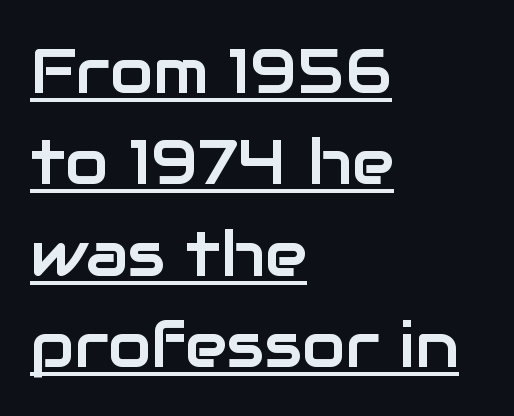
{"serif": "no", "italic": "no", "width": "normal", "stroke_contrast": "low", "x_height": "medium", "monospaced": "no", "underline": "yes", "align": "left", "line_spacing": "normal", "line_spacing_ratio": 1.45, "letter_spacing": "normal", "letter_spacing_em": 0.0, "glyph_px": 63}
